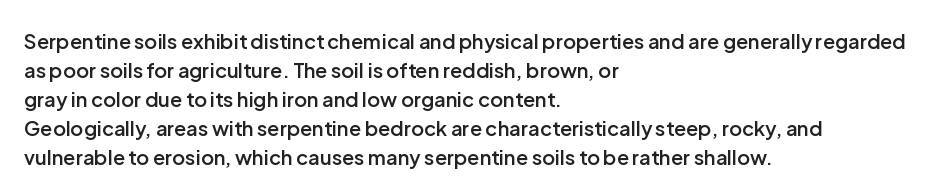
{"italic": "no", "bold": "semi", "underline": "no", "align": "left", "line_spacing": "normal", "line_spacing_ratio": 1.45, "letter_spacing": "normal", "letter_spacing_em": 0.0, "glyph_px": 20}
